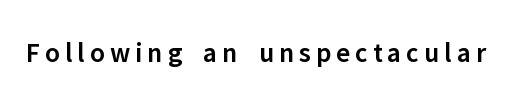
Q: Is the text bold? A: Semi-bold.
Q: Is the text italic (slanted)? A: No, it is upright.
Q: Is the typeface a serif or a sans-serif typeface? A: Sans-serif.
Q: Is the text underlined? A: No.
Q: Width (condensed, normal, or wide)? A: Normal.
Q: Stroke contrast? A: Low.
Q: x-height? A: Medium.
Q: Monospaced? A: No.
